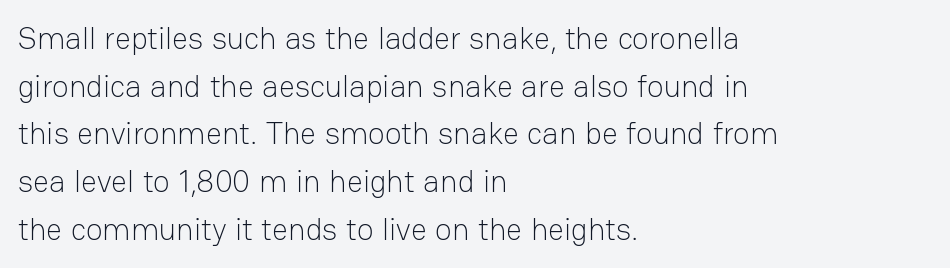
The image shows 31 px light sans-serif type, upright; set left-aligned, normal line spacing (1.54x), normal letter spacing, not underlined; low stroke contrast and a medium x-height.
